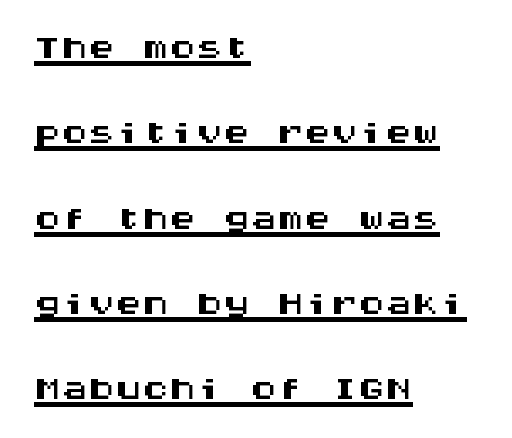
The image shows 54 px wide sans-serif type, upright, monospaced; set left-aligned, normal line spacing (1.58x), normal letter spacing, underlined; medium stroke contrast and a large x-height.
